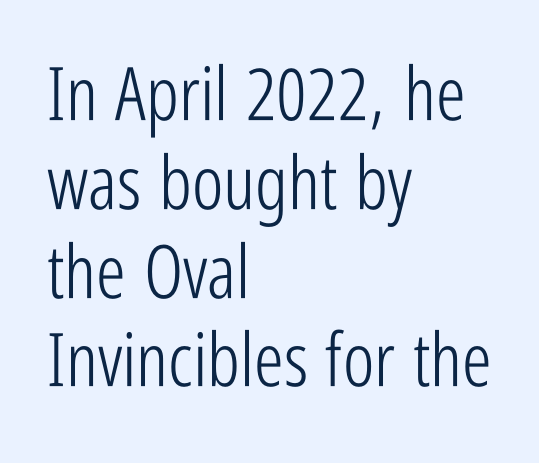
The font is comparable to plain body text, perhaps lighter. Only glyphs here, with clear space below each row. Proportional: the letters do not fall into vertical columns. The compositor pushed each line to the left boundary.
